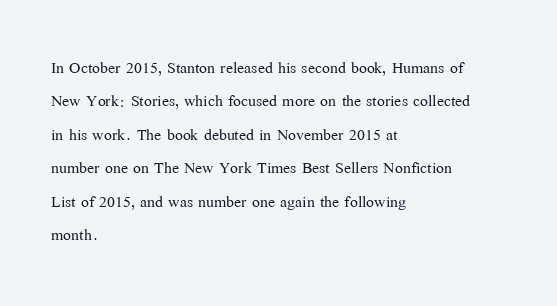
How would I describe the line gaps? Plain and ordinary. Weight: in the light-to-regular range. The type is set solid horizontally, with unmodified tracking. The lines are quadded left.
